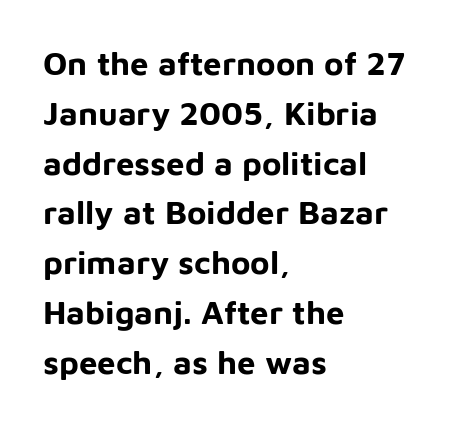
{"serif": "no", "italic": "no", "bold": "yes", "weight": "bold", "width": "normal", "stroke_contrast": "low", "x_height": "medium", "monospaced": "no", "underline": "no", "align": "left", "line_spacing": "normal", "line_spacing_ratio": 1.51, "letter_spacing": "normal", "letter_spacing_em": 0.0, "glyph_px": 33}
